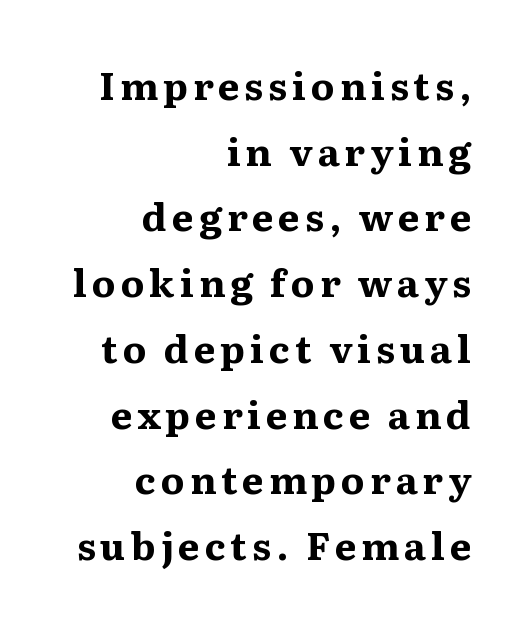
Compared with an ordinary text face, these strokes are far heavier — a full bold. Does the copy run flush right? Yes — the right margin is perfectly even. Little horizontal feet cap the strokes, marking this as serif type. In terms of posture, this sample is upright. A typesetter would call this proportional, since set widths differ per character. Each row of text sits above clean, open space.
